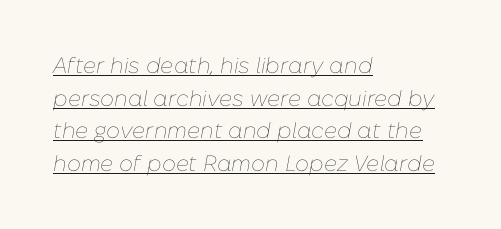
{"italic": "yes", "lean": "right", "slant_degrees": 10, "bold": "no", "underline": "yes", "align": "left", "line_spacing": "normal", "line_spacing_ratio": 1.48, "letter_spacing": "normal", "letter_spacing_em": 0.0, "glyph_px": 22}
